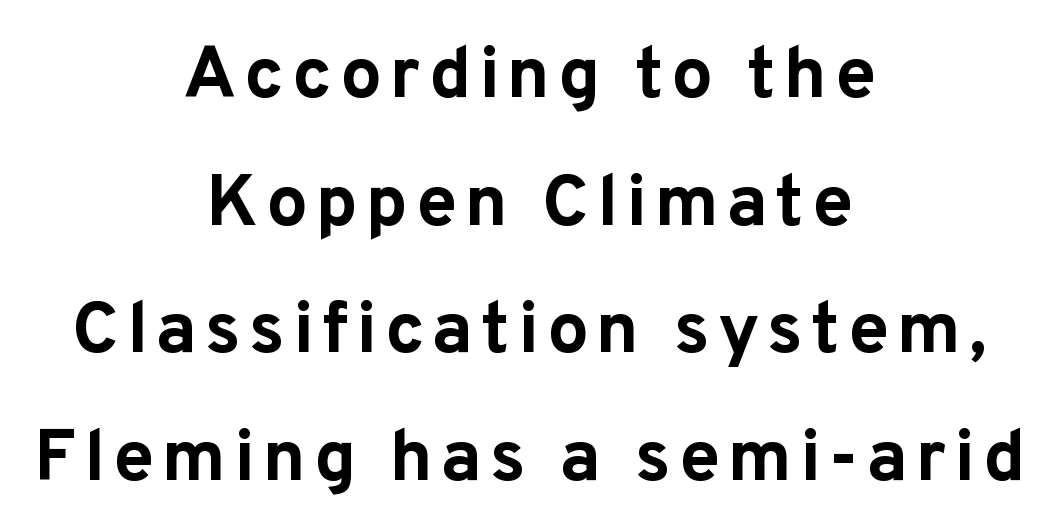
Q: Is the text bold? A: Yes.
Q: Is the text italic (slanted)? A: No, it is upright.
Q: Is the typeface a serif or a sans-serif typeface? A: Sans-serif.
Q: Is the text underlined? A: No.
Q: How is the paragraph aligned? A: Centered.
Q: Width (condensed, normal, or wide)? A: Normal.
Q: Stroke contrast? A: Low.
Q: x-height? A: Medium.
Q: Monospaced? A: No.
